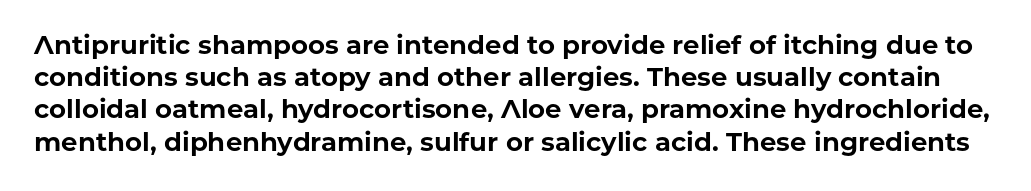
{"italic": "no", "bold": "yes", "underline": "no", "line_spacing_ratio": 1.24, "letter_spacing": "normal", "letter_spacing_em": 0.0, "glyph_px": 26}
